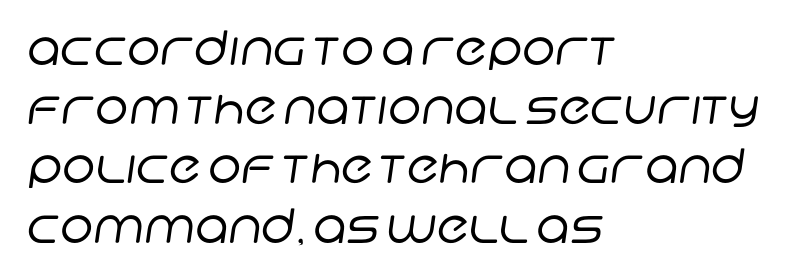
The image shows 47 px regular-weight sans-serif type; set left-aligned, normal line spacing (1.26x), normal letter spacing, not underlined; low stroke contrast and a large x-height.
